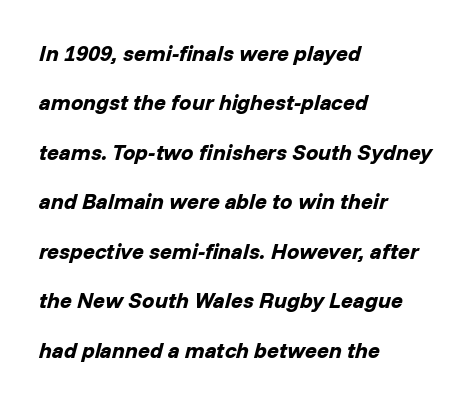
Q: Is the text bold? A: Yes.
Q: Is the text italic (slanted)? A: Yes, it leans right by about 14 degrees.
Q: Is the text underlined? A: No.
Q: How is the paragraph aligned? A: Left-aligned.
Q: Is the spacing between letters normal or unusually wide? A: Normal.
Q: Is the spacing between lines tight, normal or loose? A: Loose.
